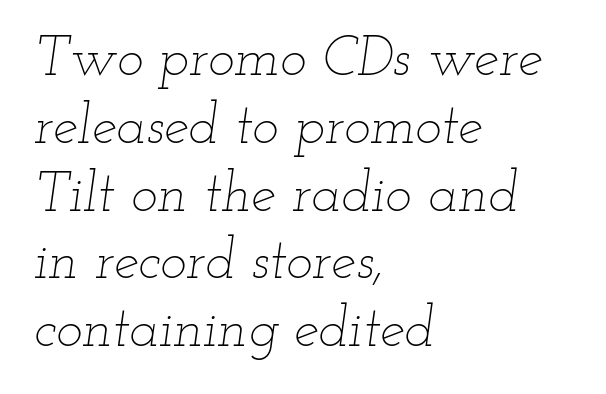
Q: Is the text bold? A: No.
Q: Is the text italic (slanted)? A: Yes, it leans right by about 12 degrees.
Q: Is the text underlined? A: No.
Q: How is the paragraph aligned? A: Left-aligned.
Q: Is the spacing between letters normal or unusually wide? A: Normal.
Q: Width (condensed, normal, or wide)? A: Wide.
Q: Stroke contrast? A: Low.
Q: x-height? A: Small.
Q: Monospaced? A: No.
